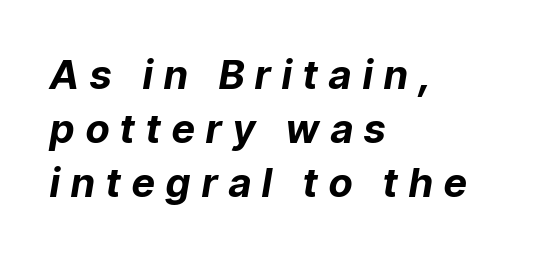
Q: Is the text bold? A: Yes.
Q: Is the text italic (slanted)? A: Yes, it leans right by about 9 degrees.
Q: Is the text underlined? A: No.
Q: How is the paragraph aligned? A: Left-aligned.
Q: Is the spacing between letters normal or unusually wide? A: Unusually wide.
Q: Is the spacing between lines tight, normal or loose? A: Normal.
Q: Width (condensed, normal, or wide)? A: Normal.
Q: Stroke contrast? A: Low.
Q: x-height? A: Medium.
Q: Monospaced? A: No.
